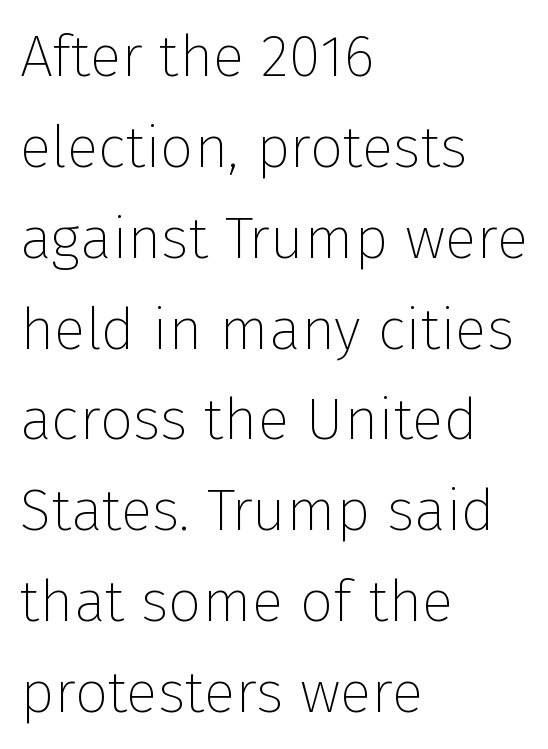
{"serif": "no", "italic": "no", "bold": "no", "weight": "thin", "width": "normal", "stroke_contrast": "low", "x_height": "medium", "monospaced": "no", "underline": "no", "align": "left", "line_spacing": "normal", "line_spacing_ratio": 1.54, "letter_spacing": "normal", "letter_spacing_em": 0.0, "glyph_px": 59}
